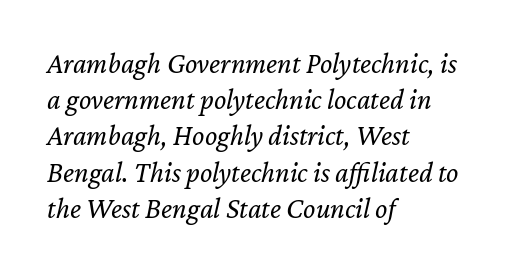
These lines are set flush left with a ragged right edge. The cut favours lightness, reaching ordinary text weight at its darkest. Varying glyph widths throughout — classic text-font behaviour. Quick note: underline off.
